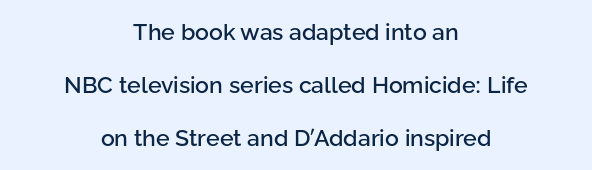
{"italic": "no", "underline": "no", "align": "center", "line_spacing": "loose", "line_spacing_ratio": 2.31, "letter_spacing": "normal", "letter_spacing_em": 0.0, "glyph_px": 23}
